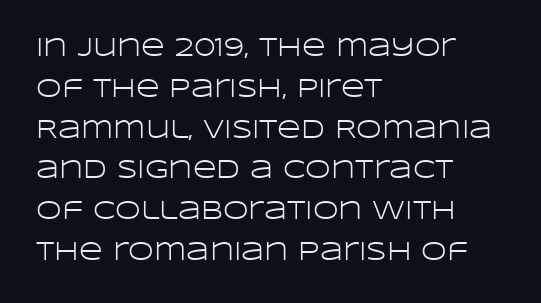
{"italic": "no", "bold": "no", "underline": "no", "align": "left", "line_spacing": "normal", "line_spacing_ratio": 1.57, "letter_spacing": "normal", "letter_spacing_em": 0.0, "glyph_px": 26}
